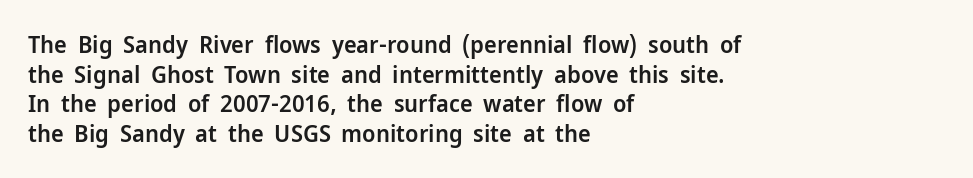
Q: Is the text bold? A: Semi-bold.
Q: Is the text italic (slanted)? A: No, it is upright.
Q: Is the text underlined? A: No.
Q: How is the paragraph aligned? A: Left-aligned.
Q: Is the spacing between letters normal or unusually wide? A: Normal.
